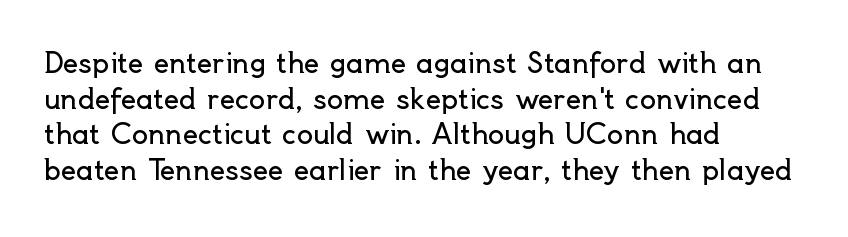
Q: Is the text bold? A: No.
Q: Is the text italic (slanted)? A: No, it is upright.
Q: Is the text underlined? A: No.
Q: How is the paragraph aligned? A: Left-aligned.
Q: Is the spacing between letters normal or unusually wide? A: Normal.
Q: Is the spacing between lines tight, normal or loose? A: Normal.
